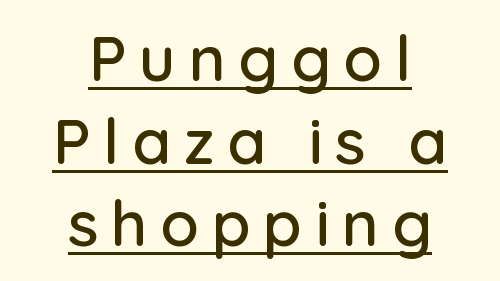
Q: Is the text italic (slanted)? A: No, it is upright.
Q: Is the typeface a serif or a sans-serif typeface? A: Sans-serif.
Q: Is the text underlined? A: Yes.
Q: How is the paragraph aligned? A: Centered.
Q: Is the spacing between letters normal or unusually wide? A: Unusually wide.
Q: Is the spacing between lines tight, normal or loose? A: Normal.
Q: Width (condensed, normal, or wide)? A: Normal.
Q: Stroke contrast? A: Low.
Q: x-height? A: Medium.
Q: Monospaced? A: No.
